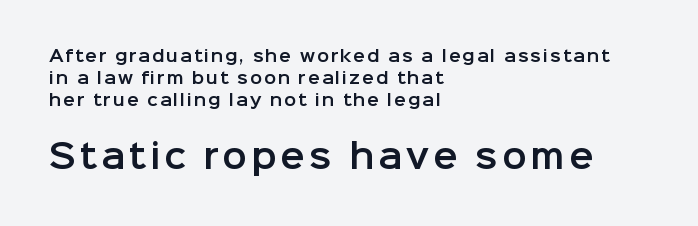
{"serif": "no", "italic": "no", "width": "normal", "stroke_contrast": "low", "x_height": "medium", "monospaced": "no", "underline": "no", "align": "left", "line_spacing": "normal", "line_spacing_ratio": 1.39, "larger_block": "second", "size_ratio": 2.06, "glyph_px": 33}
